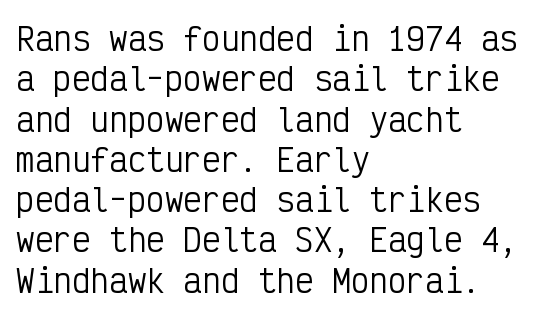
Q: Is the text bold? A: No.
Q: Is the text italic (slanted)? A: No, it is upright.
Q: Is the typeface a serif or a sans-serif typeface? A: Sans-serif.
Q: Is the text underlined? A: No.
Q: How is the paragraph aligned? A: Left-aligned.
Q: Is the spacing between letters normal or unusually wide? A: Normal.
Q: Is the spacing between lines tight, normal or loose? A: Normal.
Q: Width (condensed, normal, or wide)? A: Condensed.
Q: Stroke contrast? A: Low.
Q: x-height? A: Medium.
Q: Monospaced? A: Yes.
